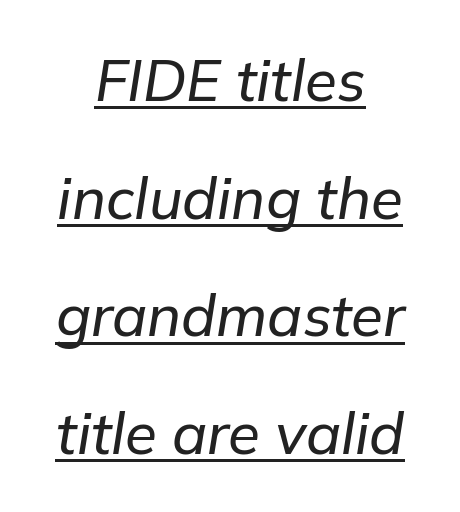
The image shows 58 px text type, italic (leaning right); set centered, loose line spacing (2.03x), normal letter spacing, underlined; low stroke contrast and a medium x-height.
